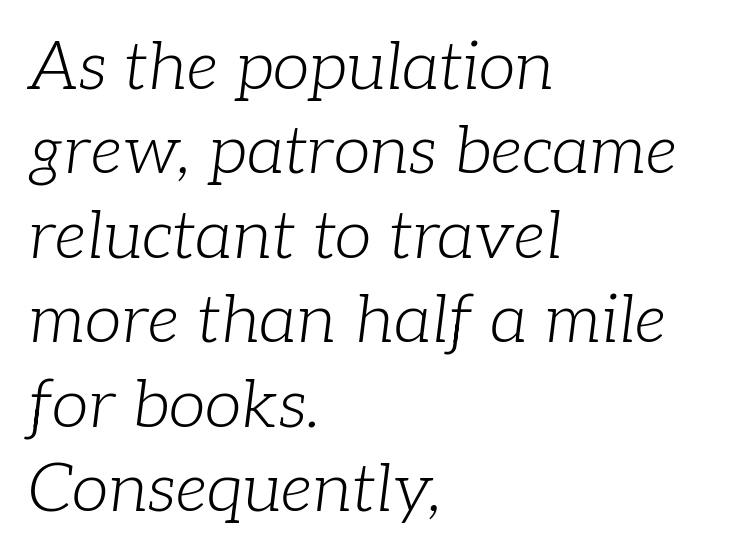
{"serif": "yes", "italic": "yes", "lean": "right", "slant_degrees": 7, "bold": "no", "weight": "light", "width": "normal", "stroke_contrast": "low", "x_height": "medium", "monospaced": "no", "underline": "no", "align": "left", "line_spacing": "normal", "line_spacing_ratio": 1.26, "letter_spacing": "normal", "letter_spacing_em": 0.0, "glyph_px": 67}
